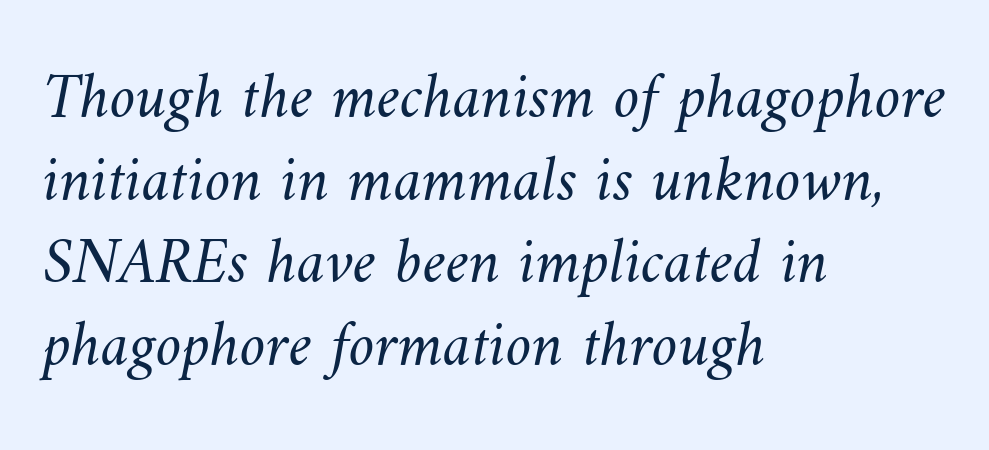
{"bold": "no", "weight": "light", "width": "normal", "stroke_contrast": "medium", "x_height": "small", "monospaced": "no", "underline": "no", "align": "left", "line_spacing": "normal", "line_spacing_ratio": 1.27, "letter_spacing": "normal", "letter_spacing_em": 0.0, "glyph_px": 65}
